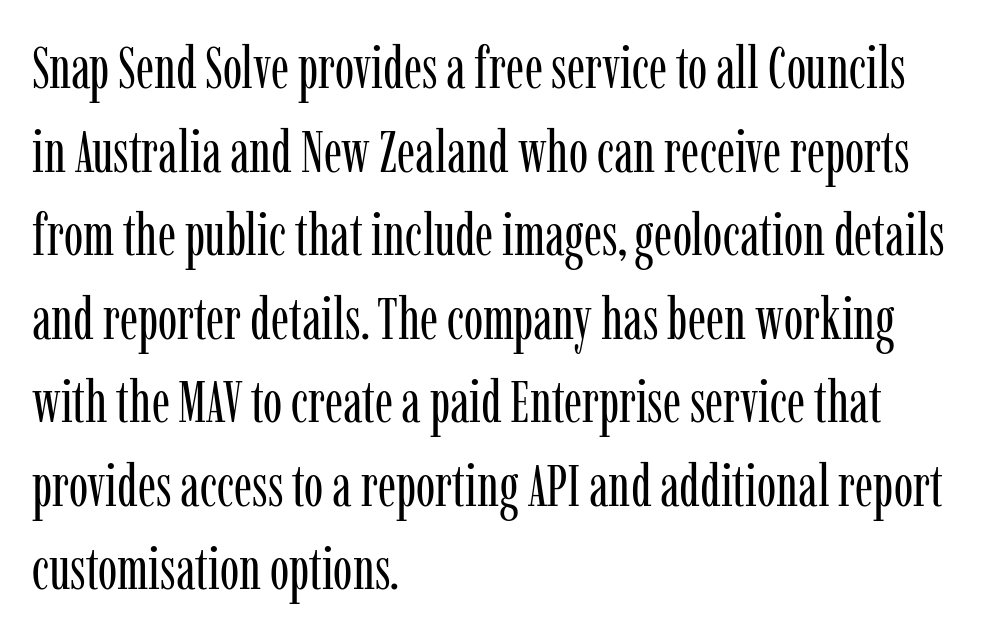
The image shows 58 px regular-weight, condensed serif type, upright; set left-aligned, normal line spacing (1.44x), normal letter spacing, not underlined; low stroke contrast and a medium x-height.
